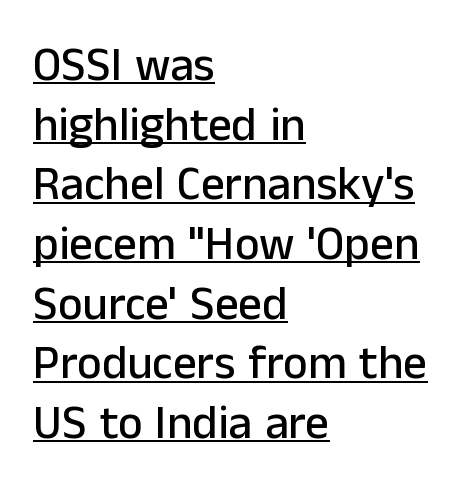
Q: Is the text italic (slanted)? A: No, it is upright.
Q: Is the typeface a serif or a sans-serif typeface? A: Sans-serif.
Q: Is the text underlined? A: Yes.
Q: How is the paragraph aligned? A: Left-aligned.
Q: Is the spacing between letters normal or unusually wide? A: Normal.
Q: Is the spacing between lines tight, normal or loose? A: Normal.
Q: Width (condensed, normal, or wide)? A: Normal.
Q: Stroke contrast? A: Low.
Q: x-height? A: Medium.
Q: Monospaced? A: No.
